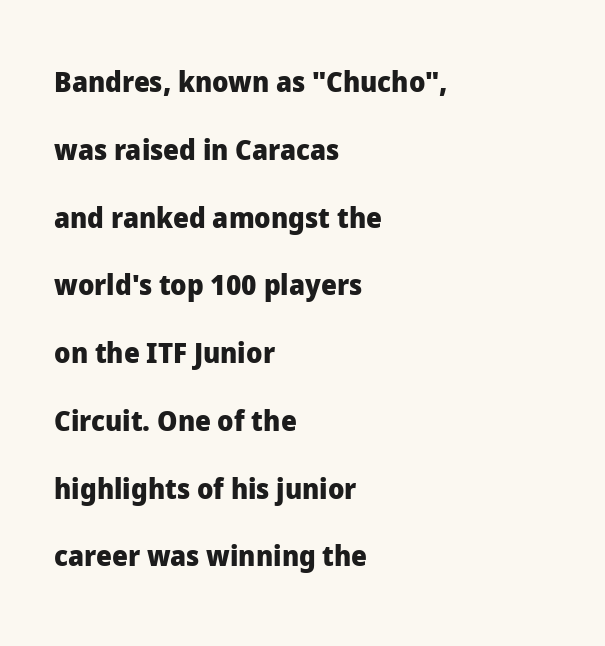
Q: Is the text bold? A: Yes.
Q: Is the text italic (slanted)? A: No, it is upright.
Q: Is the typeface a serif or a sans-serif typeface? A: Sans-serif.
Q: Is the text underlined? A: No.
Q: How is the paragraph aligned? A: Left-aligned.
Q: Is the spacing between letters normal or unusually wide? A: Normal.
Q: Is the spacing between lines tight, normal or loose? A: Loose.
Q: Width (condensed, normal, or wide)? A: Normal.
Q: Stroke contrast? A: Low.
Q: x-height? A: Medium.
Q: Monospaced? A: No.
